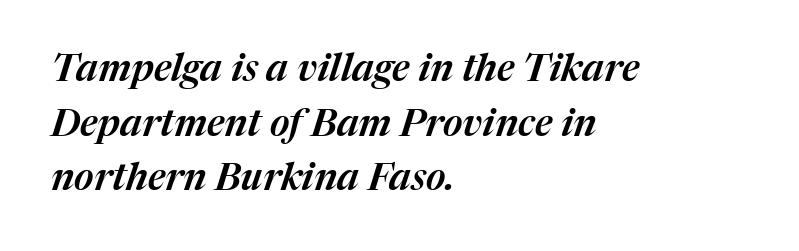
The image shows 38 px text type, italic (leaning right); set left-aligned, normal line spacing (1.44x), normal letter spacing, not underlined; medium stroke contrast and a medium x-height.
